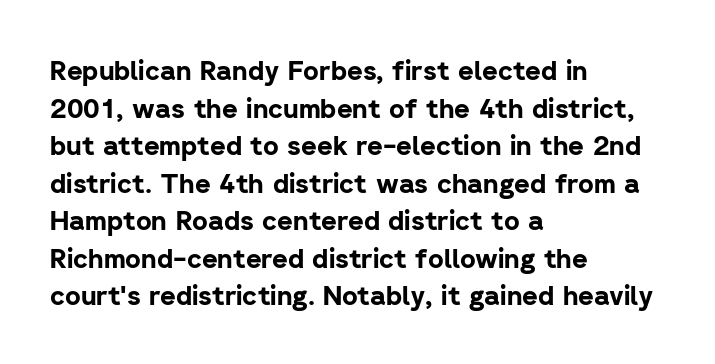
Its strokes are broad and dark, the hallmark of bold type. The letterforms sit shoulder to shoulder at normal distance. Horizontal alignment here is leftward, the default for most running prose. Each new line begins a customary step beneath the previous one. Has an underline been added? It has not. Characters remain perfectly vertical along every line.
